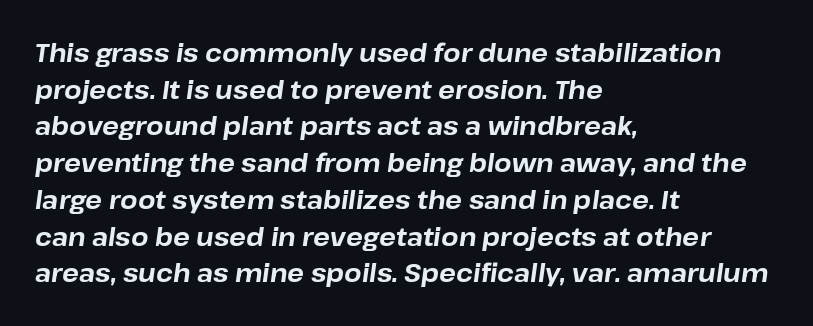
{"italic": "yes", "lean": "right", "slant_degrees": 8, "bold": "yes", "underline": "no", "align": "left", "line_spacing": "normal", "line_spacing_ratio": 1.47, "letter_spacing": "normal", "letter_spacing_em": 0.0, "glyph_px": 25}
